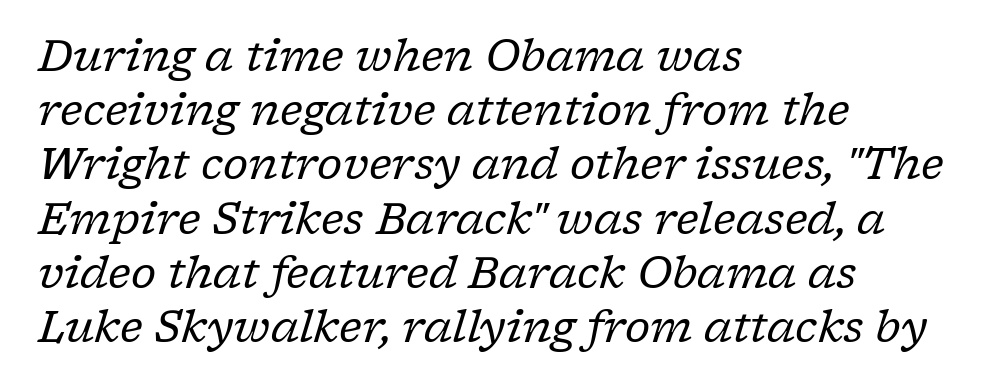
The image shows 43 px regular-weight serif type, italic (leaning right); set left-aligned, normal line spacing (1.26x), normal letter spacing, not underlined; low stroke contrast and a medium x-height.
